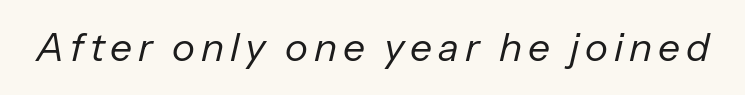
The lettering tilts uniformly, giving the passage an italic look. Note the varied advance widths — an 'i' is clearly narrower than an 'm'. The baseline area is clear. Caption: face not bold, strokes unweighted.
